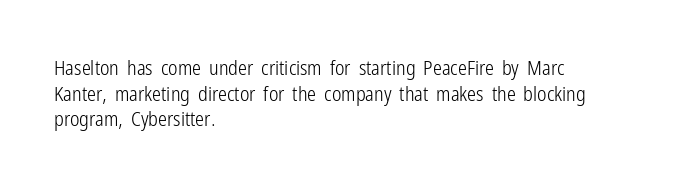
Q: Is the text bold? A: No.
Q: Is the text italic (slanted)? A: No, it is upright.
Q: Is the text underlined? A: No.
Q: How is the paragraph aligned? A: Left-aligned.
Q: Is the spacing between letters normal or unusually wide? A: Normal.
Q: Is the spacing between lines tight, normal or loose? A: Normal.
